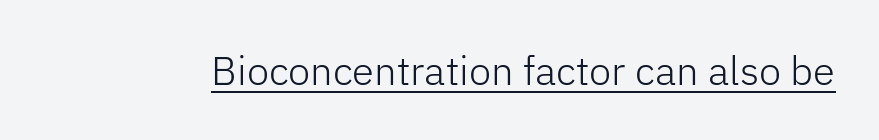
Caption: standard tracking, unaltered. Ordinary non-slanted type is in use. Spacing verdict: proportional, widths tailored to each character. On a weight scale, this lands at 450 or below. This sample carries an underscore along the baseline area. Nothing sits at the stroke ends, so this counts as sans-serif.
